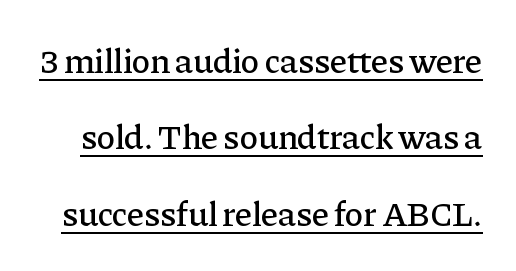
{"serif": "yes", "italic": "no", "width": "normal", "stroke_contrast": "low", "x_height": "medium", "monospaced": "no", "underline": "yes", "line_spacing": "loose", "line_spacing_ratio": 2.18, "letter_spacing": "normal", "letter_spacing_em": 0.0, "glyph_px": 35}
